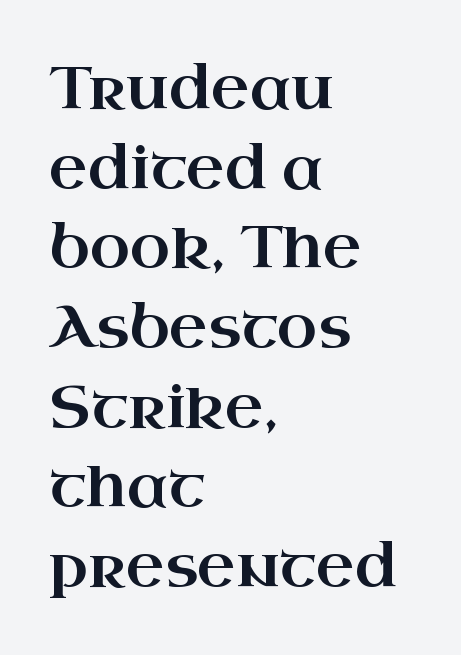
Q: Is the text italic (slanted)? A: No, it is upright.
Q: Is the typeface a serif or a sans-serif typeface? A: Serif.
Q: Is the text underlined? A: No.
Q: How is the paragraph aligned? A: Left-aligned.
Q: Is the spacing between letters normal or unusually wide? A: Normal.
Q: Is the spacing between lines tight, normal or loose? A: Normal.
Q: Width (condensed, normal, or wide)? A: Wide.
Q: Stroke contrast? A: High.
Q: x-height? A: Small.
Q: Monospaced? A: No.
